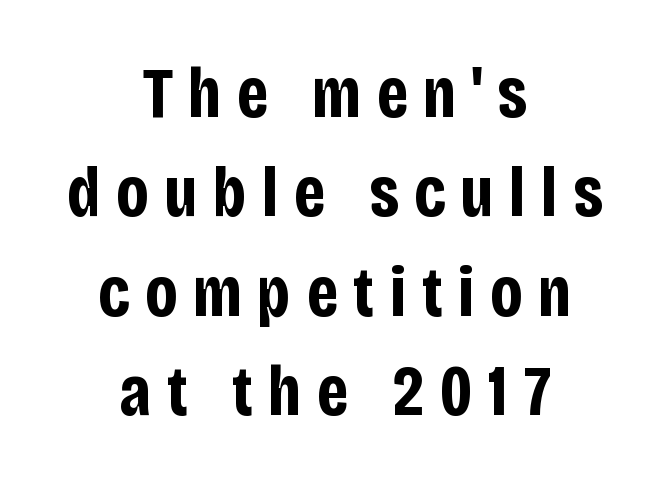
Q: Is the text bold? A: Yes.
Q: Is the text italic (slanted)? A: No, it is upright.
Q: Is the typeface a serif or a sans-serif typeface? A: Sans-serif.
Q: Is the text underlined? A: No.
Q: How is the paragraph aligned? A: Centered.
Q: Is the spacing between letters normal or unusually wide? A: Unusually wide.
Q: Is the spacing between lines tight, normal or loose? A: Normal.
Q: Width (condensed, normal, or wide)? A: Condensed.
Q: Stroke contrast? A: Low.
Q: x-height? A: Large.
Q: Monospaced? A: No.
